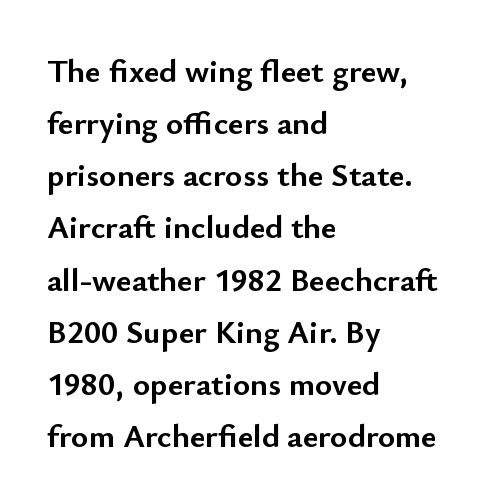
{"serif": "no", "italic": "no", "bold": "yes", "weight": "semibold", "width": "normal", "stroke_contrast": "low", "x_height": "small", "monospaced": "no", "underline": "no", "align": "left", "line_spacing": "normal", "line_spacing_ratio": 1.58, "letter_spacing": "normal", "letter_spacing_em": 0.0, "glyph_px": 33}
